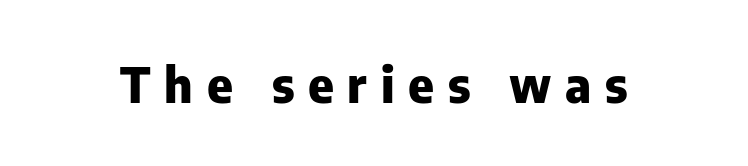
The image shows 49 px heavy sans-serif type, upright; set unusually wide letter spacing (+0.28 em), not underlined; low stroke contrast and a medium x-height.
